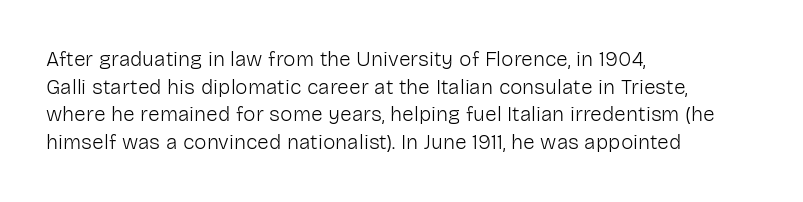
Every stem runs plumb, perpendicular to the baseline. Leftover space on each line is placed entirely after the last word. Check the space under the baseline: it is left empty. This reads as an unemphasized weight, regular at the heaviest. Caption: standard tracking, unaltered.
